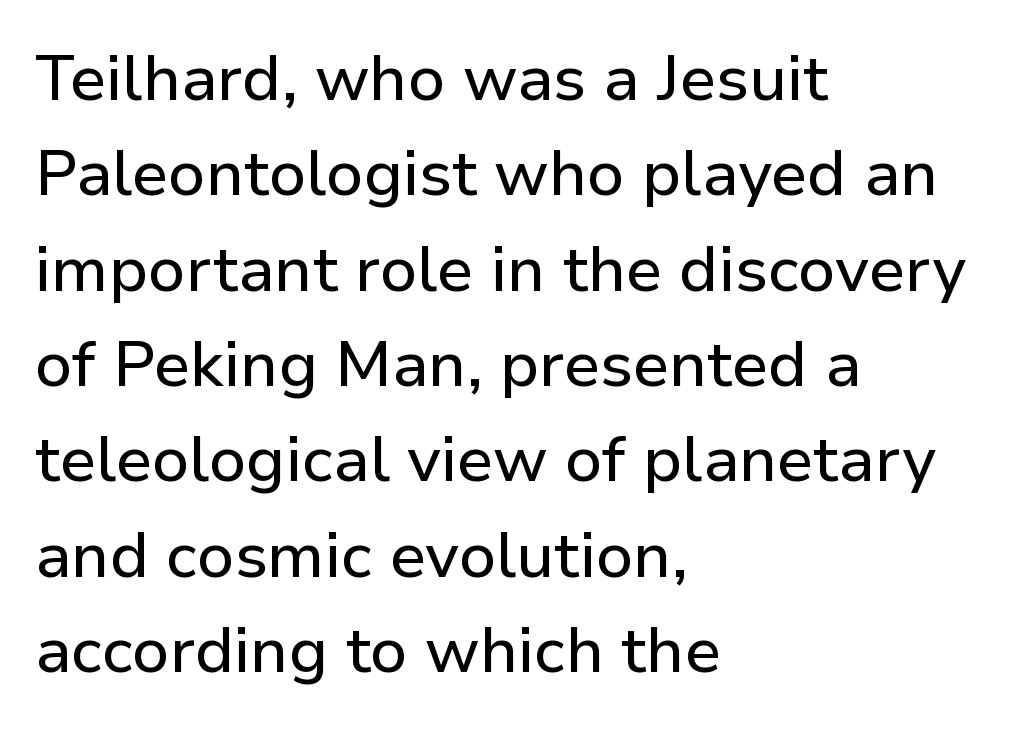
The image shows 64 px sans-serif type, upright; set left-aligned, normal line spacing (1.49x), normal letter spacing, not underlined; low stroke contrast and a medium x-height.
